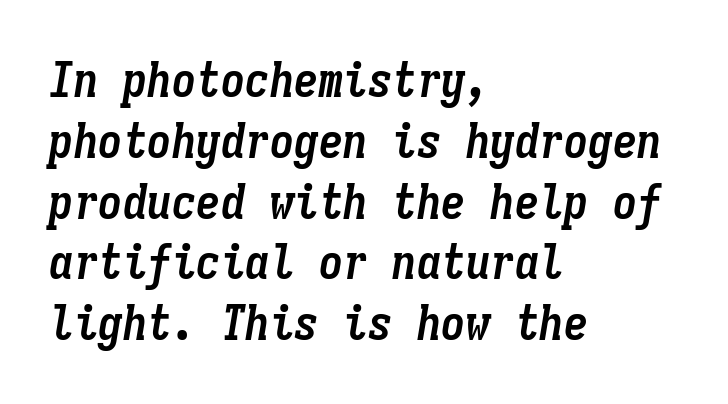
The image shows 49 px semibold, condensed type, italic (leaning right), monospaced; set left-aligned, line spacing 1.24x, normal letter spacing, not underlined; low stroke contrast and a medium x-height.
